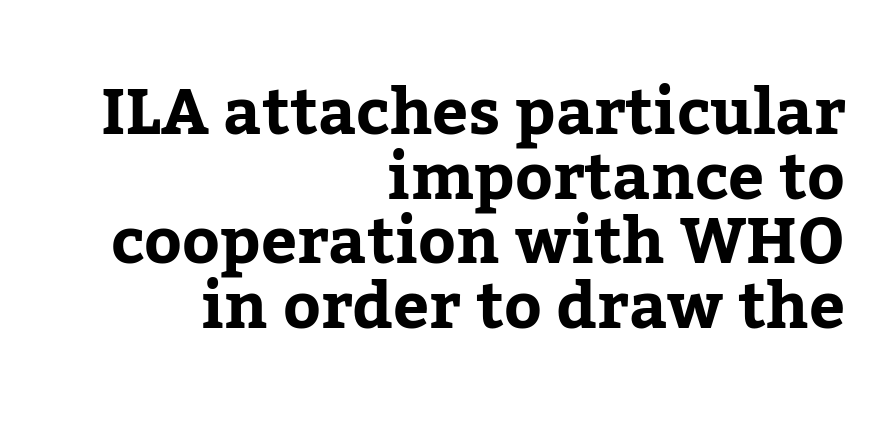
Q: Is the text bold? A: Yes.
Q: Is the text italic (slanted)? A: No, it is upright.
Q: Is the typeface a serif or a sans-serif typeface? A: Serif.
Q: Is the text underlined? A: No.
Q: How is the paragraph aligned? A: Right-aligned.
Q: Is the spacing between letters normal or unusually wide? A: Normal.
Q: Is the spacing between lines tight, normal or loose? A: Tight.
Q: Width (condensed, normal, or wide)? A: Normal.
Q: Stroke contrast? A: Low.
Q: x-height? A: Medium.
Q: Monospaced? A: No.
